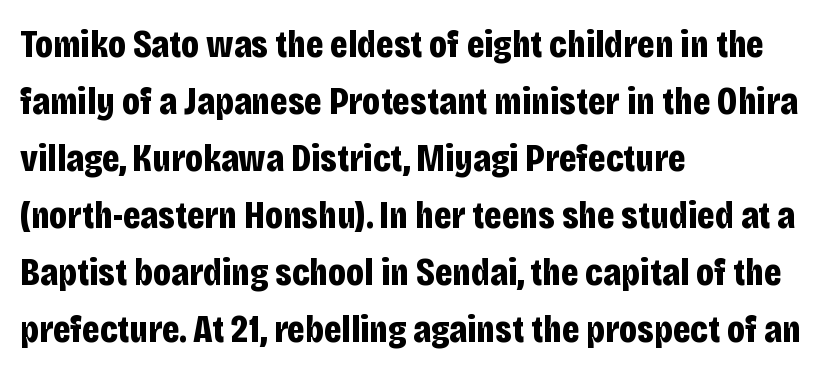
Q: Is the text bold? A: Yes.
Q: Is the text italic (slanted)? A: No, it is upright.
Q: Is the typeface a serif or a sans-serif typeface? A: Sans-serif.
Q: Is the text underlined? A: No.
Q: How is the paragraph aligned? A: Left-aligned.
Q: Is the spacing between letters normal or unusually wide? A: Normal.
Q: Is the spacing between lines tight, normal or loose? A: Normal.
Q: Width (condensed, normal, or wide)? A: Condensed.
Q: Stroke contrast? A: Low.
Q: x-height? A: Large.
Q: Monospaced? A: No.
